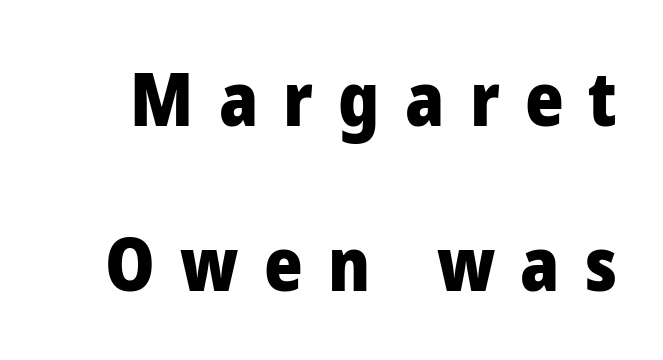
{"serif": "no", "italic": "no", "bold": "yes", "weight": "heavy", "width": "normal", "stroke_contrast": "low", "x_height": "medium", "monospaced": "no", "underline": "no", "line_spacing": "loose", "line_spacing_ratio": 2.23, "letter_spacing": "wide", "letter_spacing_em": 0.34, "glyph_px": 74}
